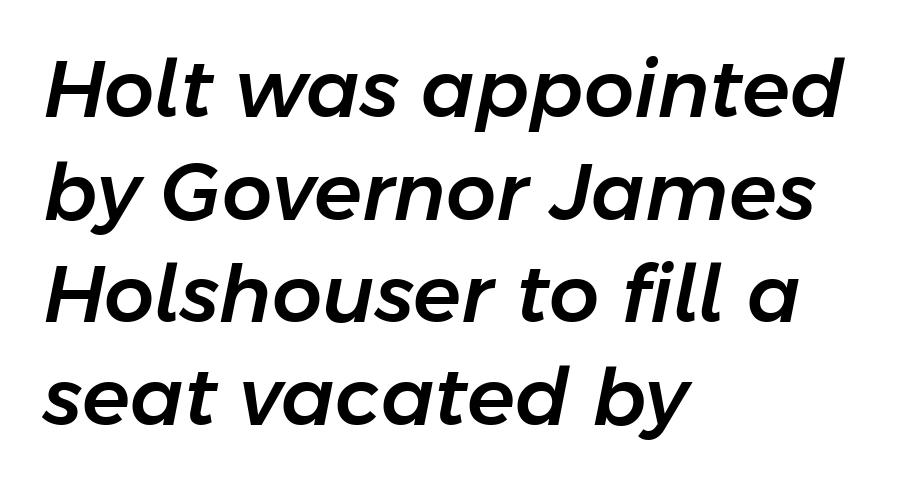
The image shows 79 px text type, italic (leaning right); set left-aligned, normal line spacing (1.3x), normal letter spacing, not underlined; low stroke contrast and a medium x-height.
